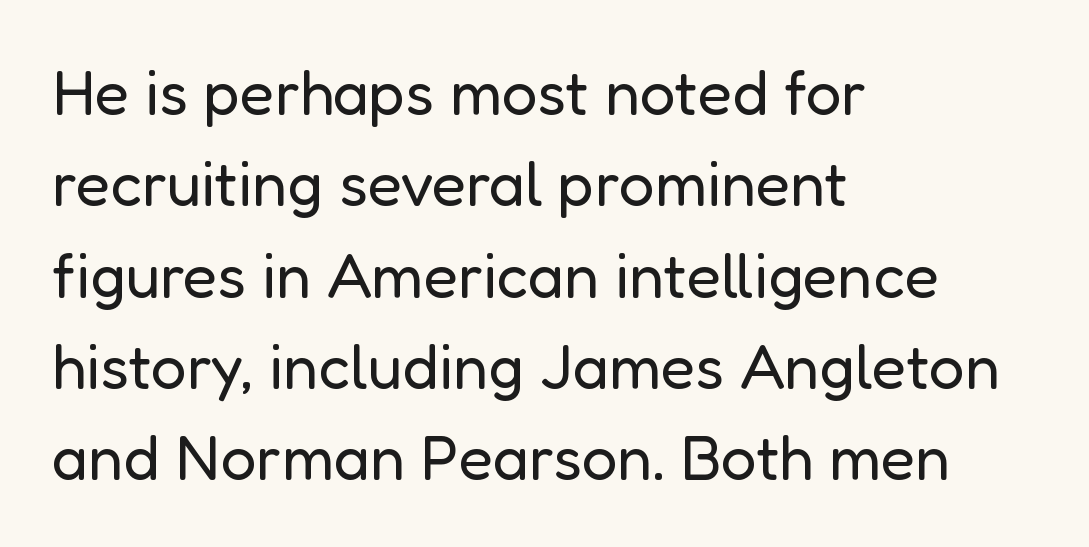
Q: Is the text bold? A: No.
Q: Is the text italic (slanted)? A: No, it is upright.
Q: Is the typeface a serif or a sans-serif typeface? A: Sans-serif.
Q: Is the text underlined? A: No.
Q: How is the paragraph aligned? A: Left-aligned.
Q: Is the spacing between letters normal or unusually wide? A: Normal.
Q: Is the spacing between lines tight, normal or loose? A: Normal.
Q: Width (condensed, normal, or wide)? A: Normal.
Q: Stroke contrast? A: Low.
Q: x-height? A: Medium.
Q: Monospaced? A: No.
